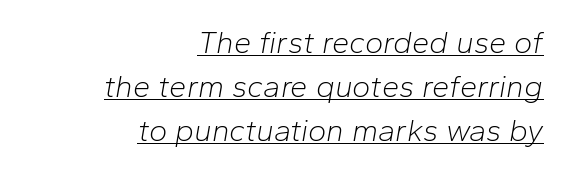
{"italic": "yes", "lean": "right", "slant_degrees": 10, "bold": "no", "weight": "light", "width": "normal", "stroke_contrast": "low", "x_height": "medium", "monospaced": "no", "underline": "yes", "align": "right", "line_spacing": "normal", "line_spacing_ratio": 1.42, "letter_spacing": "normal", "letter_spacing_em": 0.0, "glyph_px": 31}
